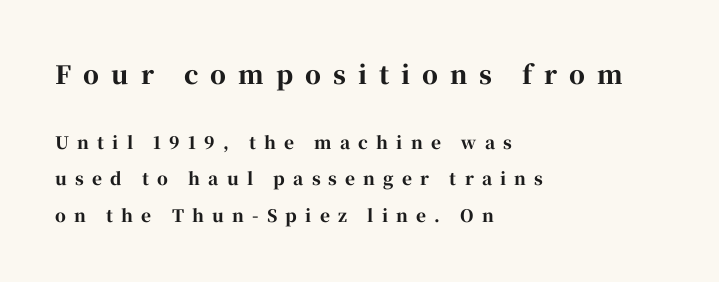
The image shows 25 px bold type, upright; set left-aligned, loose line spacing (2.15x), unusually wide letter spacing (+0.48 em), not underlined; the first (top) block is 1.47x larger.
